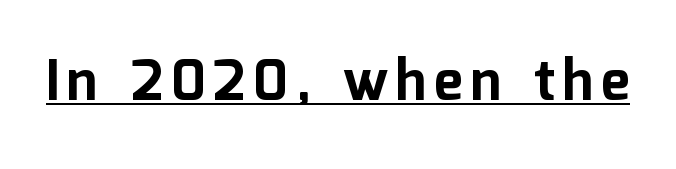
The lettering is marked with a stroke running underneath it. Spacing verdict: proportional, widths tailored to each character. Stroke terminals: plain, sans-serif. This is roman type, the default non-slanted kind. The strokes are fattened all the way to bold.
